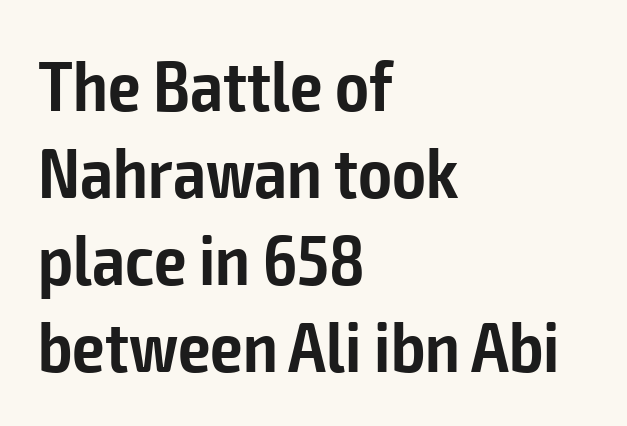
{"serif": "no", "italic": "no", "bold": "semi", "weight": "semibold", "width": "condensed", "stroke_contrast": "low", "x_height": "medium", "monospaced": "no", "underline": "no", "align": "left", "line_spacing_ratio": 1.21, "letter_spacing": "normal", "letter_spacing_em": 0.0, "glyph_px": 72}
